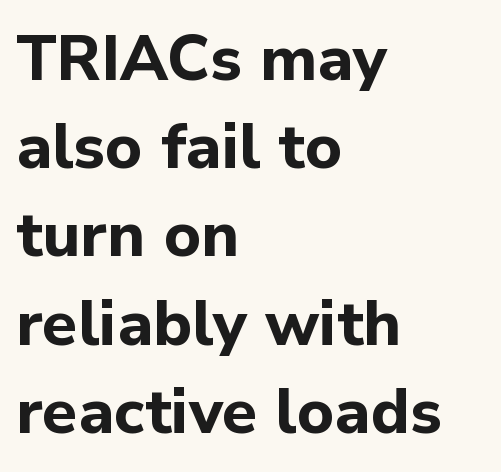
The image shows 63 px bold sans-serif type, upright; set left-aligned, normal line spacing (1.4x), normal letter spacing, not underlined; low stroke contrast and a medium x-height.
